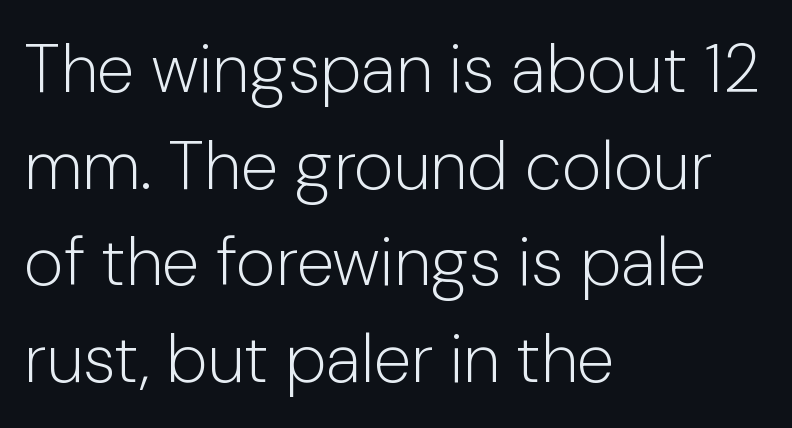
{"serif": "no", "italic": "no", "bold": "no", "weight": "light", "width": "normal", "stroke_contrast": "low", "x_height": "medium", "monospaced": "no", "underline": "no", "align": "left", "line_spacing": "normal", "line_spacing_ratio": 1.42, "letter_spacing": "normal", "letter_spacing_em": 0.0, "glyph_px": 68}
